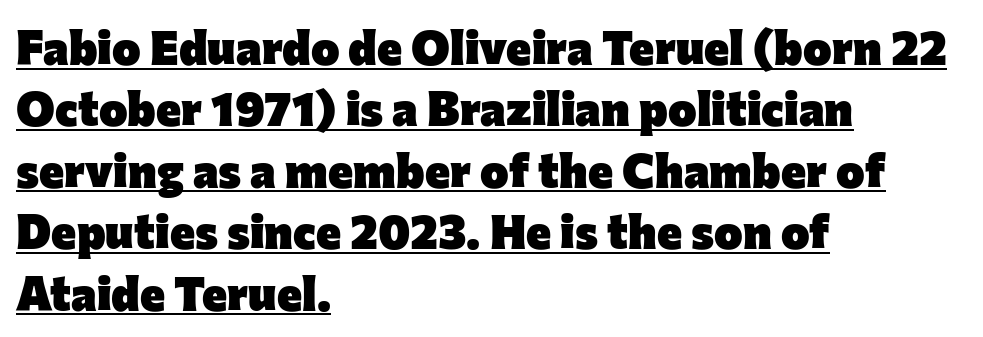
Q: Is the text bold? A: Yes.
Q: Is the text italic (slanted)? A: No, it is upright.
Q: Is the typeface a serif or a sans-serif typeface? A: Sans-serif.
Q: Is the text underlined? A: Yes.
Q: How is the paragraph aligned? A: Left-aligned.
Q: Is the spacing between letters normal or unusually wide? A: Normal.
Q: Is the spacing between lines tight, normal or loose? A: Normal.
Q: Width (condensed, normal, or wide)? A: Normal.
Q: Stroke contrast? A: Low.
Q: x-height? A: Medium.
Q: Monospaced? A: No.
